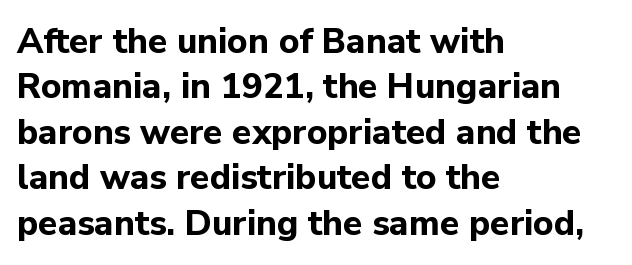
The image shows 35 px bold sans-serif type, upright; set left-aligned, normal line spacing (1.3x), normal letter spacing, not underlined; low stroke contrast and a medium x-height.
